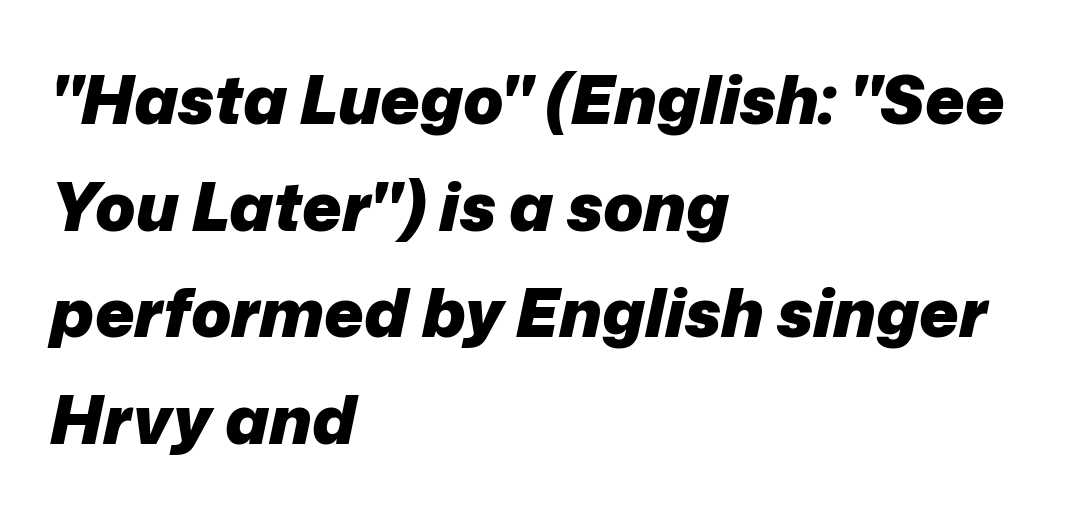
{"italic": "yes", "lean": "right", "slant_degrees": 12, "bold": "yes", "weight": "heavy", "width": "normal", "stroke_contrast": "low", "x_height": "medium", "monospaced": "no", "underline": "no", "align": "left", "line_spacing": "normal", "line_spacing_ratio": 1.59, "letter_spacing": "normal", "letter_spacing_em": 0.0, "glyph_px": 67}
